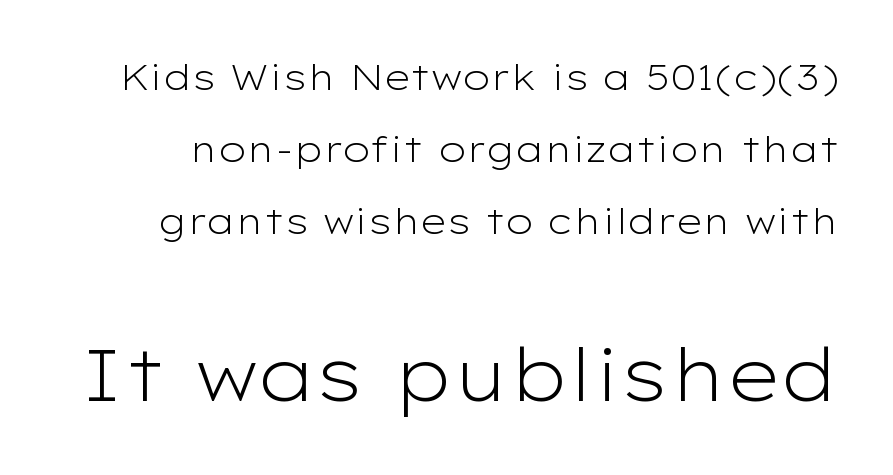
Q: Is the text bold? A: No.
Q: Is the text italic (slanted)? A: No, it is upright.
Q: Is the typeface a serif or a sans-serif typeface? A: Sans-serif.
Q: Is the text underlined? A: No.
Q: Is the spacing between letters normal or unusually wide? A: Normal.
Q: Is the spacing between lines tight, normal or loose? A: Loose.
Q: Which block of text is set in a larger size, the first (top) or the second (bottom)? A: The second (bottom) one.
Q: Width (condensed, normal, or wide)? A: Wide.
Q: Stroke contrast? A: Low.
Q: x-height? A: Medium.
Q: Monospaced? A: No.
